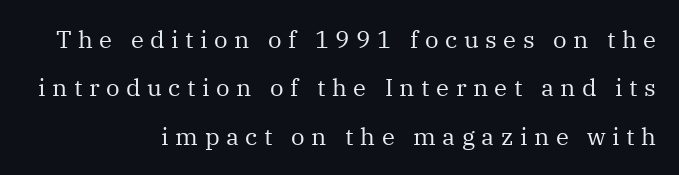
The image shows 24 px text type, upright; set right-aligned, loose line spacing (2.02x), unusually wide letter spacing (+0.27 em), not underlined.
